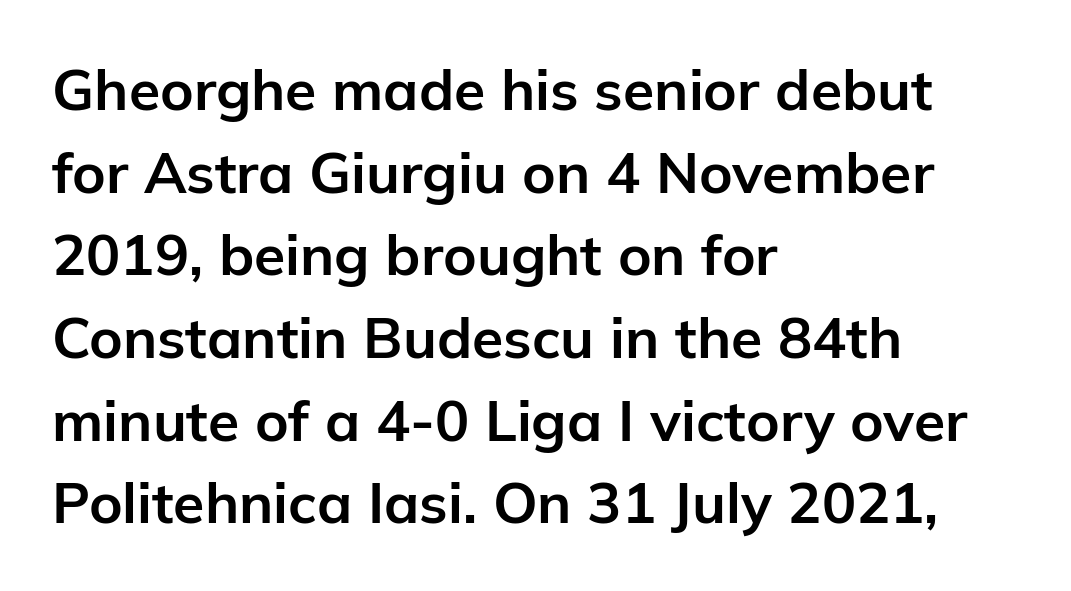
The image shows 57 px bold sans-serif type, upright; set left-aligned, normal line spacing (1.45x), normal letter spacing, not underlined; low stroke contrast and a medium x-height.
